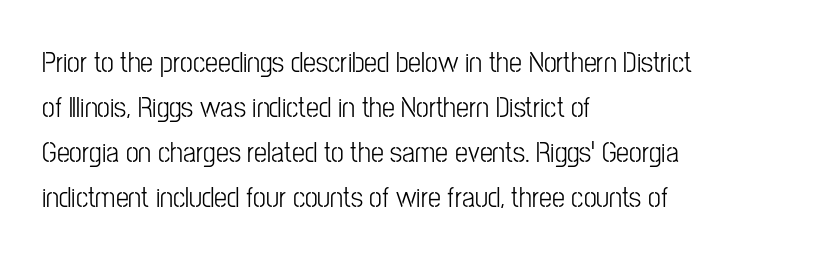
Teacher's note: observe the even left margin — that is flush-left alignment. The space between consecutive lines is moderate. Plain, unruled lines of type. Default kerning and tracking; the words read as compact shapes. Is this a fixed-width face? No — the glyphs have proportional, varying widths.
